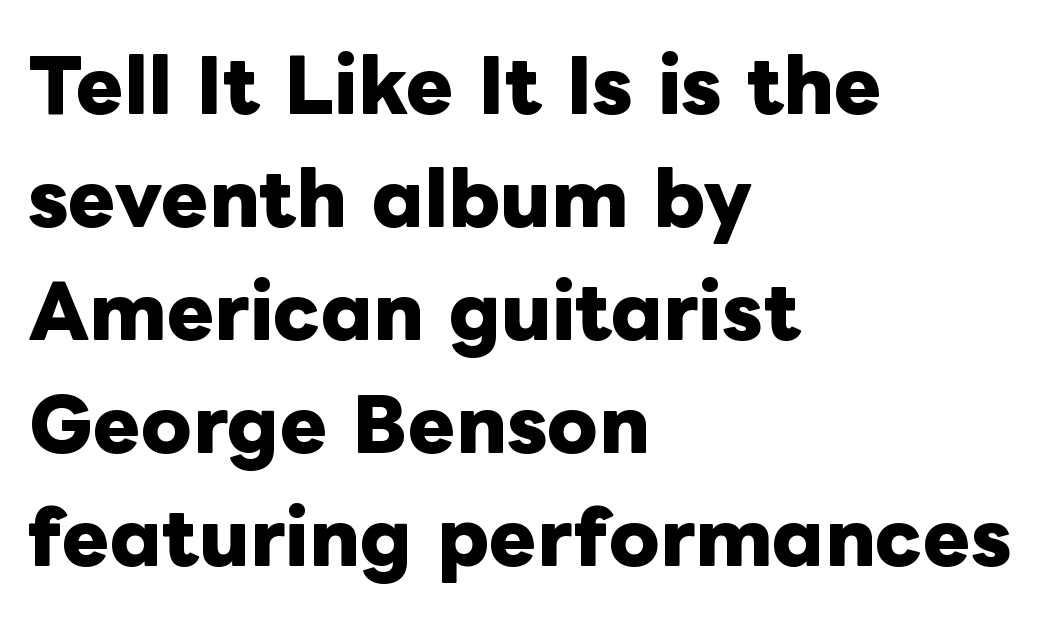
The lines are quadded left. Each glyph is drawn with heavy, bold strokes. The passage shown is typed in a proportional face where columns would drift. Vertical spacing — default. Nobody drew a line under any word here. There is no visible air inserted between adjacent glyphs.
